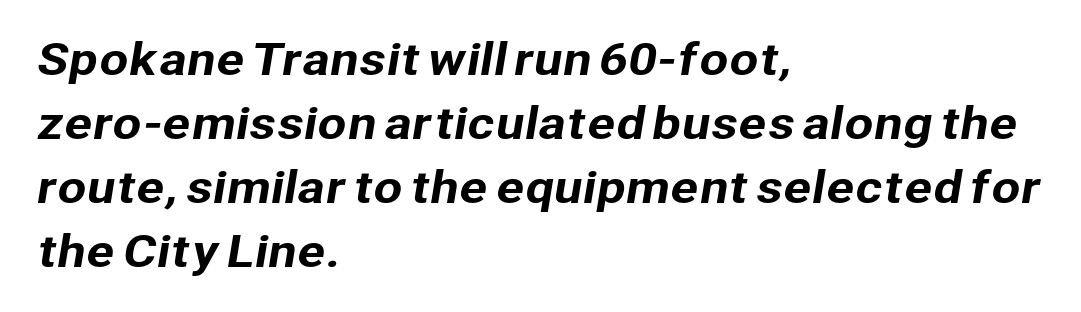
The image shows 42 px sans-serif type; set left-aligned, normal line spacing (1.52x), normal letter spacing, not underlined; low stroke contrast and a medium x-height.
